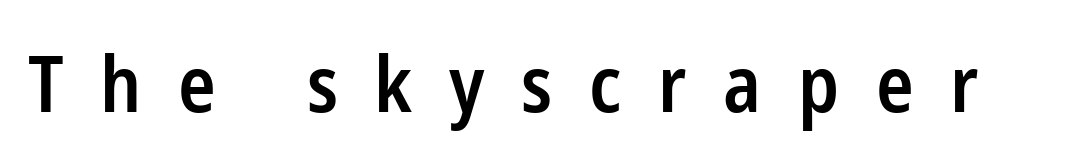
These lines are rendered in a variable-pitch font. Regarding serifs, this sample does without them. Tracking value appears strongly positive — letters spread wide. This is the regular roman posture of the typeface.
